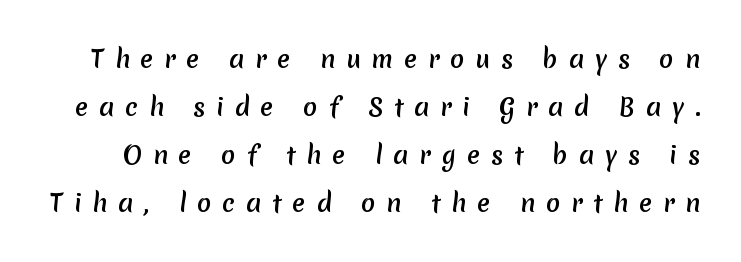
Q: Is the text underlined? A: No.
Q: Is the spacing between letters normal or unusually wide? A: Unusually wide.
Q: Is the spacing between lines tight, normal or loose? A: Loose.
